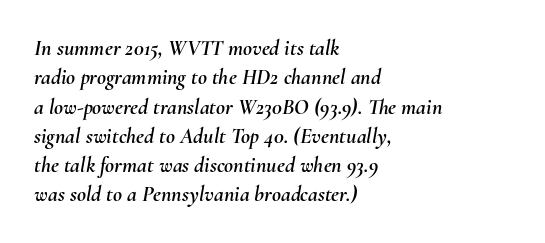
{"italic": "yes", "lean": "right", "slant_degrees": 10, "underline": "no", "align": "left", "line_spacing": "normal", "line_spacing_ratio": 1.33, "letter_spacing": "normal", "letter_spacing_em": 0.0, "glyph_px": 22}
